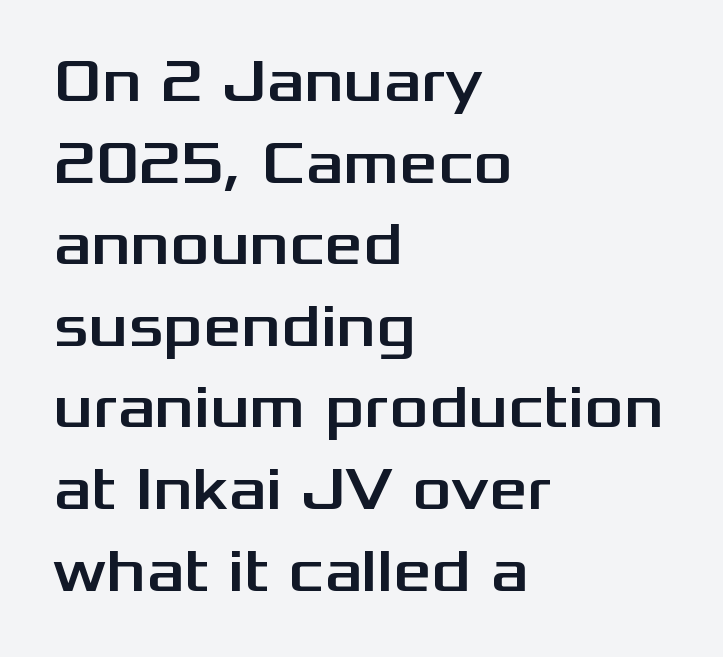
Q: Is the text italic (slanted)? A: No, it is upright.
Q: Is the typeface a serif or a sans-serif typeface? A: Sans-serif.
Q: Is the text underlined? A: No.
Q: How is the paragraph aligned? A: Left-aligned.
Q: Is the spacing between letters normal or unusually wide? A: Normal.
Q: Is the spacing between lines tight, normal or loose? A: Normal.
Q: Width (condensed, normal, or wide)? A: Wide.
Q: Stroke contrast? A: Medium.
Q: x-height? A: Medium.
Q: Monospaced? A: No.
